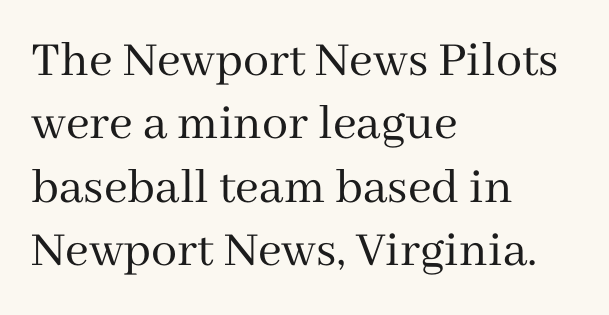
Q: Is the text bold? A: No.
Q: Is the text italic (slanted)? A: No, it is upright.
Q: Is the typeface a serif or a sans-serif typeface? A: Serif.
Q: Is the text underlined? A: No.
Q: How is the paragraph aligned? A: Left-aligned.
Q: Is the spacing between letters normal or unusually wide? A: Normal.
Q: Width (condensed, normal, or wide)? A: Normal.
Q: Stroke contrast? A: Medium.
Q: x-height? A: Medium.
Q: Monospaced? A: No.
